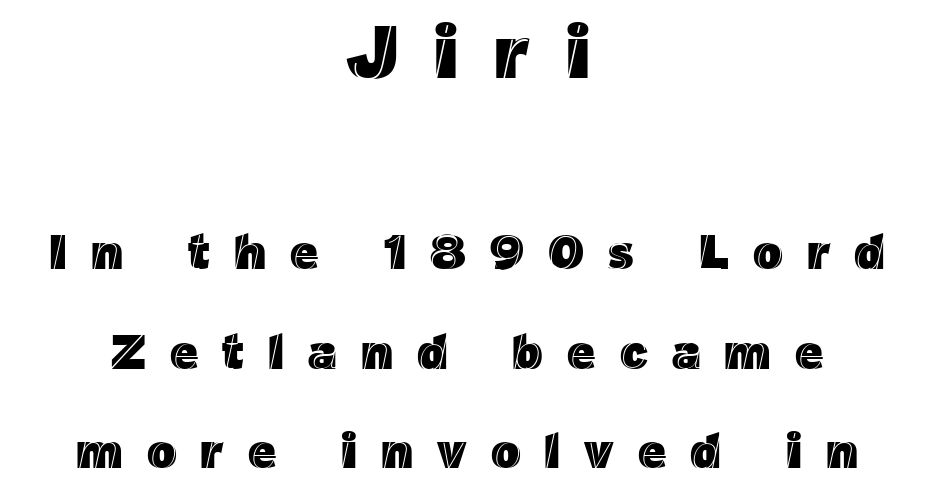
The paragraph shown floats in the horizontal middle. Anything drawn beneath the words? Only blank space. Rows of type keep a wide berth in the vertical direction. There is plenty of visible air inserted between adjacent glyphs. These lines were composed using upright roman letters. Compare the two chunks: the upper has the greater cap height.
